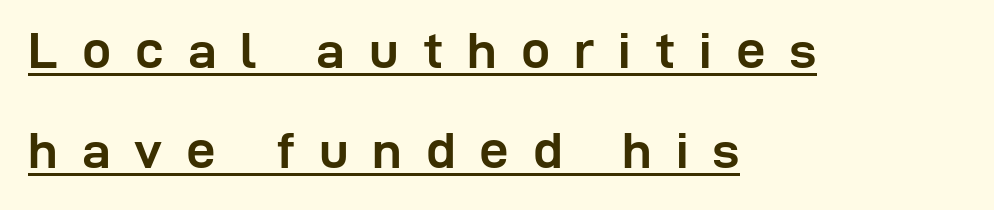
The image shows 52 px semibold sans-serif type, upright; set left-aligned, loose line spacing (1.93x), unusually wide letter spacing (+0.46 em), underlined; low stroke contrast and a medium x-height.
